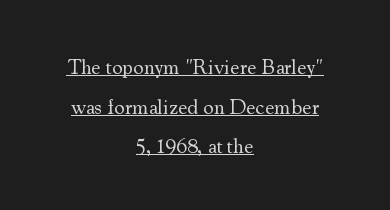
The image shows 21 px text type, upright; set centered, line spacing 1.89x, normal letter spacing, underlined.
